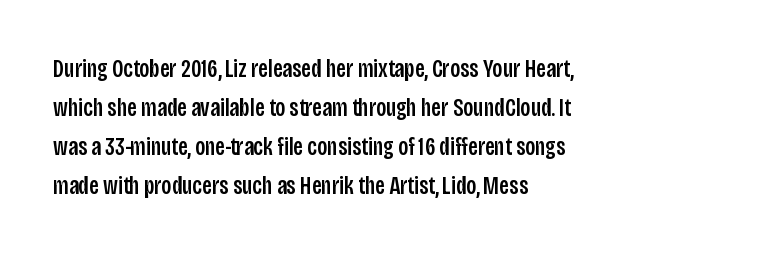
{"italic": "no", "underline": "no", "align": "left", "line_spacing": "normal", "line_spacing_ratio": 1.56, "letter_spacing": "normal", "letter_spacing_em": 0.0, "glyph_px": 25}
